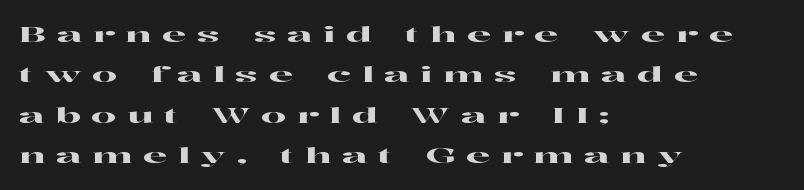
The rendering inserts visible extra space after every character. A roman cut, with each character standing at attention. Rule under the text: the space is simply empty. Layout note: lines flush left.
